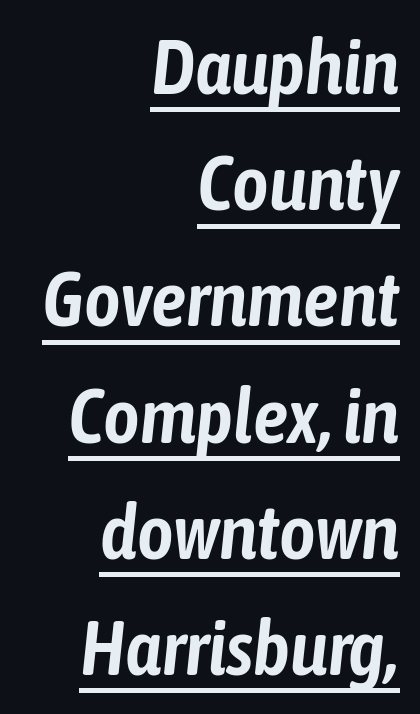
The image shows 78 px condensed type, italic (leaning right); set right-aligned, normal line spacing (1.49x), normal letter spacing, underlined; low stroke contrast and a medium x-height.
